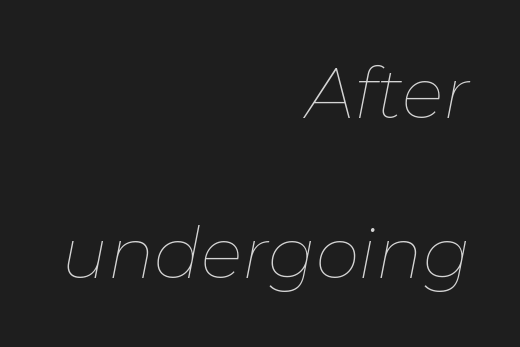
The image shows 70 px thin type, italic (leaning right); set right-aligned, loose line spacing (2.29x), normal letter spacing, not underlined; low stroke contrast and a medium x-height.
